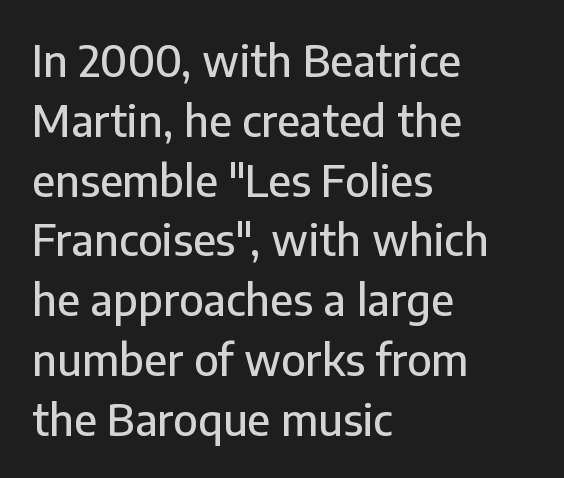
The image shows 43 px sans-serif type, upright; set left-aligned, normal line spacing (1.39x), normal letter spacing, not underlined; low stroke contrast and a medium x-height.
